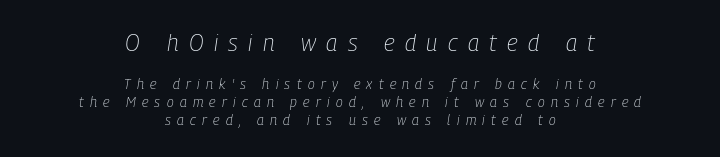
How are the letters spaced? Widely, with obvious added tracking. Which of the two is more prominent by size? The first, at the top. In terms of leading, this rendering sits right in the middle. Neither beginnings nor endings align; midpoints do. Summary of weight: not heavy and not bold. If you drew a line through each stem, it would be angled.
